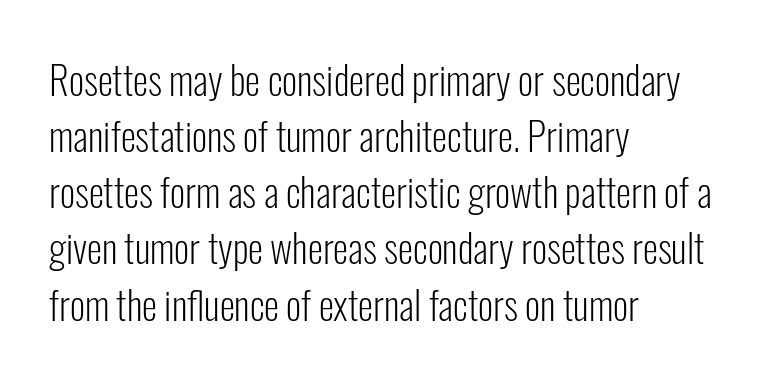
The image shows 39 px light, condensed sans-serif type, upright; set left-aligned, normal line spacing (1.44x), normal letter spacing, not underlined; low stroke contrast and a medium x-height.
